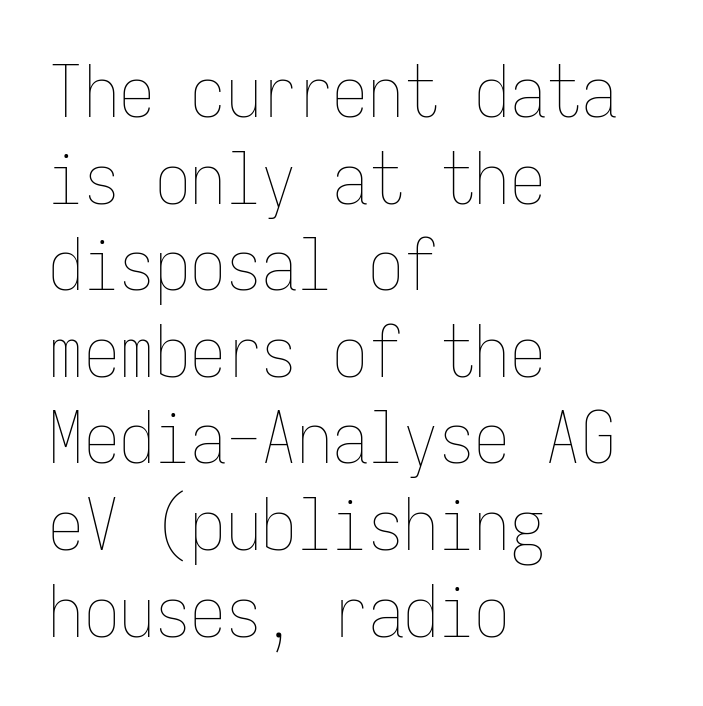
Default kerning and tracking; the words read as compact shapes. A clean baseline with only descenders dipping below it. The typesetting does not lean heavy: it is not bold. A typesetter would mark this as roman, not italic.
